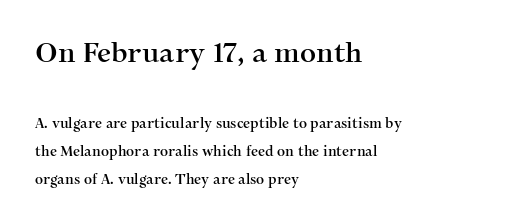
The setting favours the left margin, as ordinary paragraphs usually do. If you squint, the top block still reads clearly — it's the larger of the two. The space beneath each line is pristine and unruled. The type family on display is of the serif kind. Spacing between characters is what you'd get straight out of the box.
